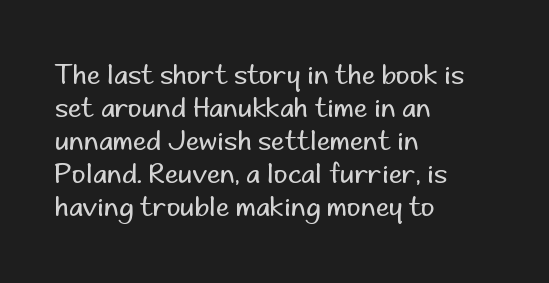
{"italic": "no", "bold": "no", "underline": "no", "align": "left", "line_spacing_ratio": 1.22, "letter_spacing": "normal", "letter_spacing_em": 0.0, "glyph_px": 27}
